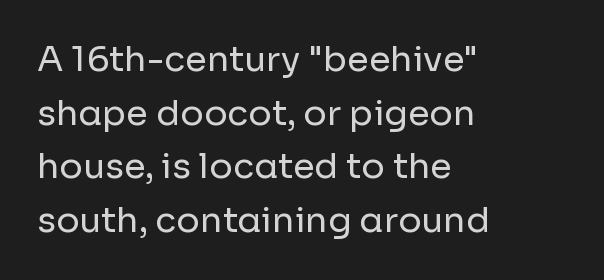
Q: Is the text bold? A: No.
Q: Is the text italic (slanted)? A: No, it is upright.
Q: Is the typeface a serif or a sans-serif typeface? A: Sans-serif.
Q: Is the text underlined? A: No.
Q: How is the paragraph aligned? A: Left-aligned.
Q: Is the spacing between letters normal or unusually wide? A: Normal.
Q: Is the spacing between lines tight, normal or loose? A: Normal.
Q: Width (condensed, normal, or wide)? A: Normal.
Q: Stroke contrast? A: Low.
Q: x-height? A: Medium.
Q: Monospaced? A: No.
